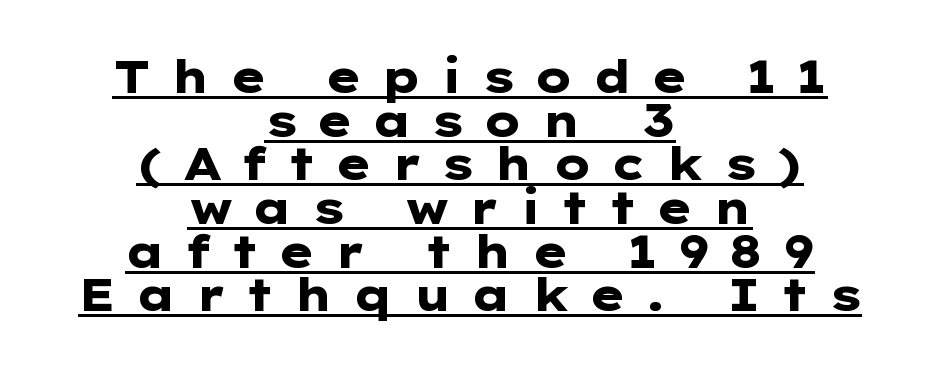
{"serif": "no", "italic": "no", "bold": "yes", "weight": "heavy", "width": "wide", "stroke_contrast": "low", "x_height": "medium", "monospaced": "no", "underline": "yes", "align": "center", "line_spacing": "tight", "line_spacing_ratio": 0.97, "letter_spacing": "wide", "letter_spacing_em": 0.42, "glyph_px": 45}
